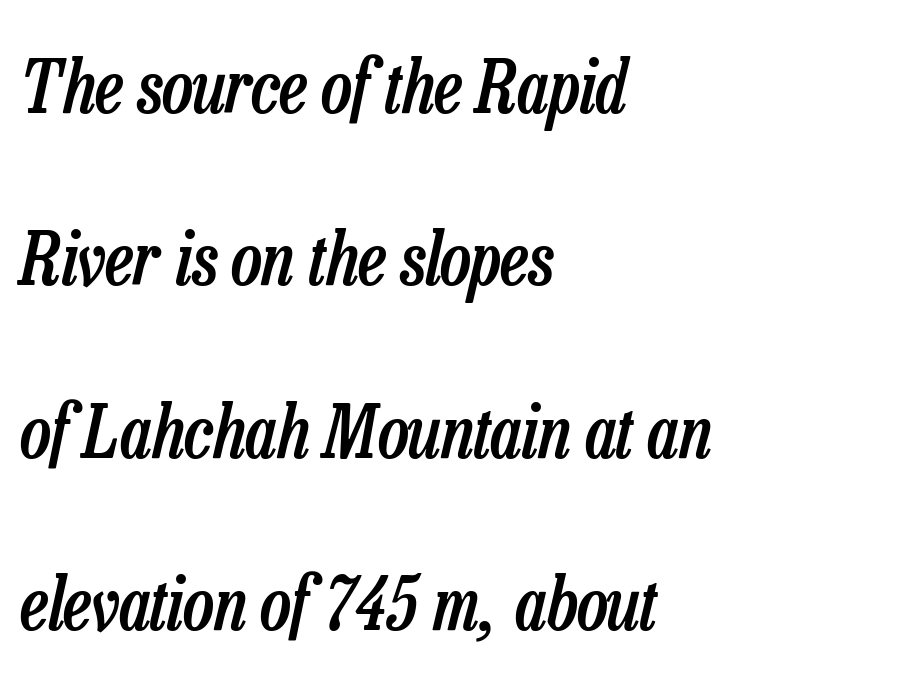
Descender tails drop into unmarked territory. Reading down the column, the eye jumps a long way to each next line. Line beginnings align vertically; line endings do not. Each letter keeps its own natural width here, so spacing adapts to shape. Between one letter and the next there's only the usual sliver of space.
